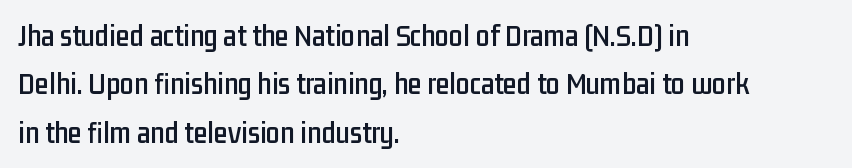
The image shows 31 px condensed sans-serif type, upright; set left-aligned, normal line spacing (1.56x), normal letter spacing, not underlined; low stroke contrast and a medium x-height.
